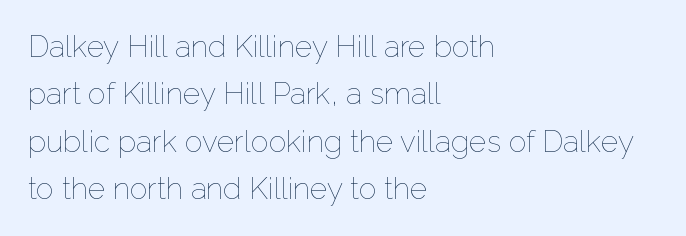
{"italic": "no", "bold": "no", "weight": "thin", "width": "normal", "stroke_contrast": "low", "x_height": "medium", "monospaced": "no", "underline": "no", "align": "left", "line_spacing": "normal", "line_spacing_ratio": 1.58, "letter_spacing": "normal", "letter_spacing_em": 0.0, "glyph_px": 30}
